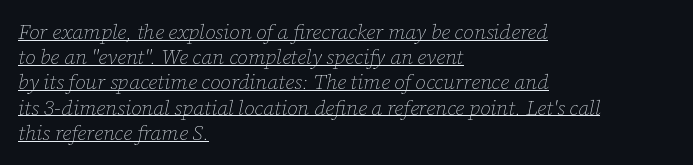
{"italic": "yes", "lean": "right", "slant_degrees": 12, "bold": "no", "underline": "yes", "align": "left", "line_spacing_ratio": 1.2, "letter_spacing": "normal", "letter_spacing_em": 0.0, "glyph_px": 21}
